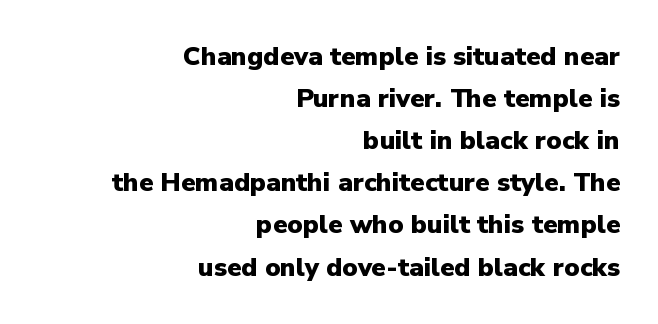
{"italic": "no", "bold": "yes", "underline": "no", "align": "right", "line_spacing": "normal", "line_spacing_ratio": 1.62, "letter_spacing": "normal", "letter_spacing_em": 0.0, "glyph_px": 26}
